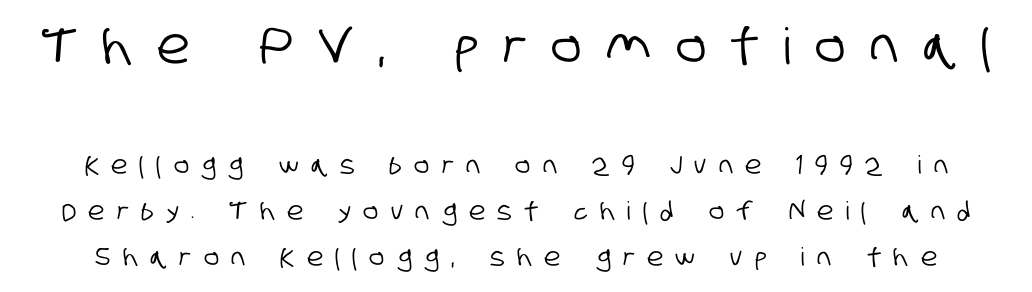
The tracking jumps out immediately: characters are airy and widely separated. This layout puts the oversized block above and the modest block below. The passage shown is not underscored anywhere. Is this a fixed-width face? No — the glyphs have proportional, varying widths. The glyphs in this specimen are sans serif.
